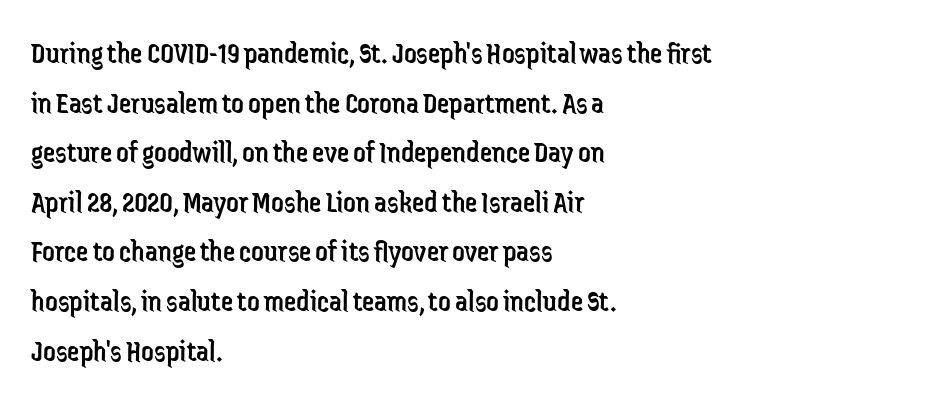
Q: Is the text bold? A: No.
Q: Is the text italic (slanted)? A: No, it is upright.
Q: Is the typeface a serif or a sans-serif typeface? A: Sans-serif.
Q: Is the text underlined? A: No.
Q: How is the paragraph aligned? A: Left-aligned.
Q: Is the spacing between letters normal or unusually wide? A: Normal.
Q: Is the spacing between lines tight, normal or loose? A: Normal.
Q: Width (condensed, normal, or wide)? A: Condensed.
Q: Stroke contrast? A: Low.
Q: x-height? A: Medium.
Q: Monospaced? A: No.
